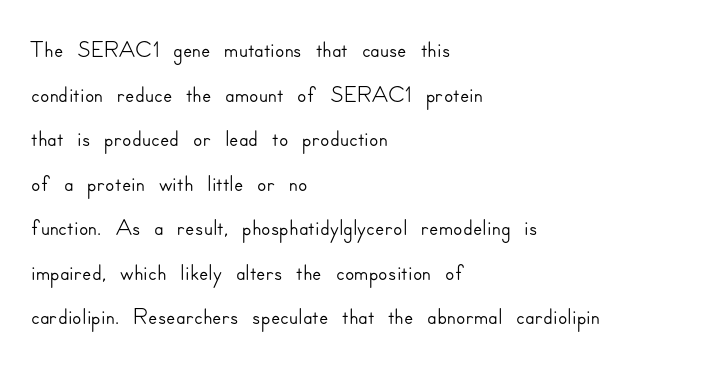
Q: Is the text italic (slanted)? A: No, it is upright.
Q: Is the typeface a serif or a sans-serif typeface? A: Sans-serif.
Q: Is the text underlined? A: No.
Q: How is the paragraph aligned? A: Left-aligned.
Q: Is the spacing between letters normal or unusually wide? A: Normal.
Q: Is the spacing between lines tight, normal or loose? A: Normal.
Q: Width (condensed, normal, or wide)? A: Normal.
Q: Stroke contrast? A: Low.
Q: x-height? A: Small.
Q: Monospaced? A: No.
